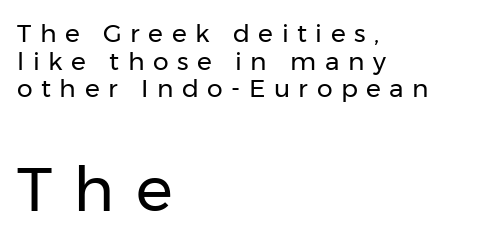
{"serif": "no", "italic": "no", "bold": "no", "weight": "regular", "width": "normal", "stroke_contrast": "low", "x_height": "medium", "monospaced": "no", "underline": "no", "align": "left", "line_spacing": "tight", "line_spacing_ratio": 1.11, "letter_spacing": "wide", "letter_spacing_em": 0.34, "larger_block": "second", "size_ratio": 2.48, "glyph_px": 62}
